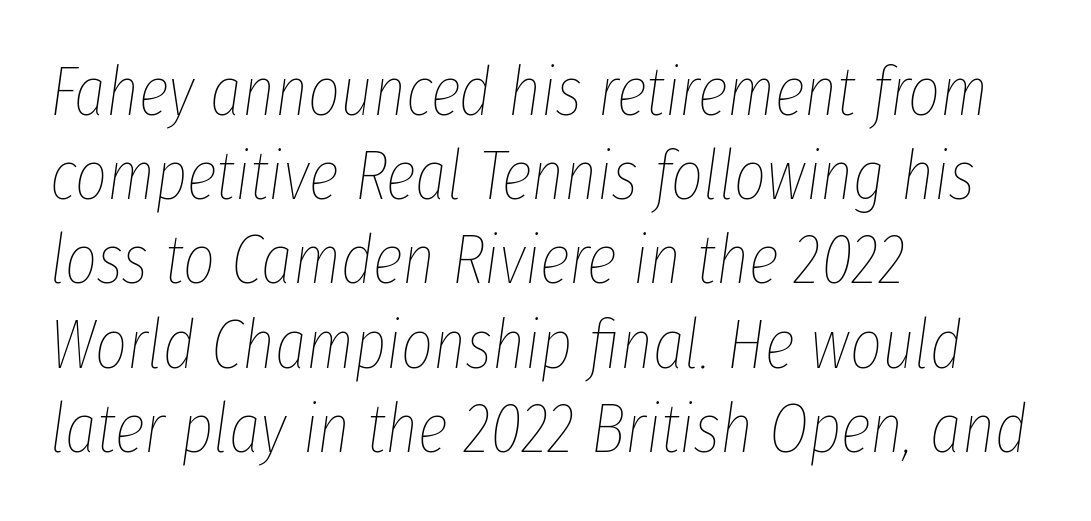
The image shows 69 px thin, condensed type, italic (leaning right); set left-aligned, line spacing 1.22x, normal letter spacing, not underlined; low stroke contrast and a medium x-height.
